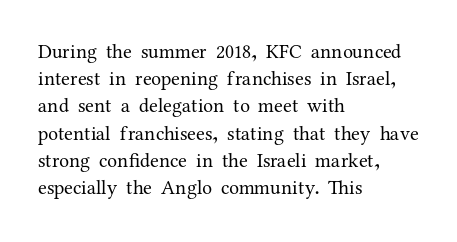
Q: Is the text bold? A: No.
Q: Is the text italic (slanted)? A: No, it is upright.
Q: Is the text underlined? A: No.
Q: How is the paragraph aligned? A: Left-aligned.
Q: Is the spacing between letters normal or unusually wide? A: Normal.
Q: Is the spacing between lines tight, normal or loose? A: Normal.
